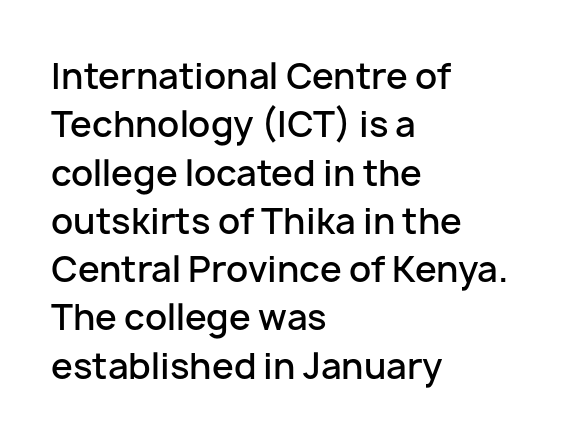
{"serif": "no", "italic": "no", "bold": "semi", "weight": "semibold", "width": "normal", "stroke_contrast": "low", "x_height": "medium", "monospaced": "no", "underline": "no", "align": "left", "line_spacing": "normal", "line_spacing_ratio": 1.38, "letter_spacing": "normal", "letter_spacing_em": 0.0, "glyph_px": 35}
